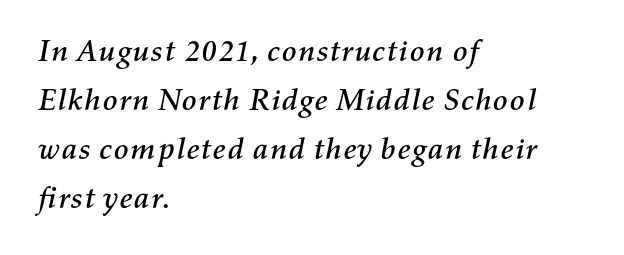
Spacing between characters is what you'd get straight out of the box. The face used here is proportionally spaced, like ordinary book or web type. Letters rest on an invisible, unmarked baseline. The axis of the letterforms is tilted away from vertical. Alignment: flush left.
